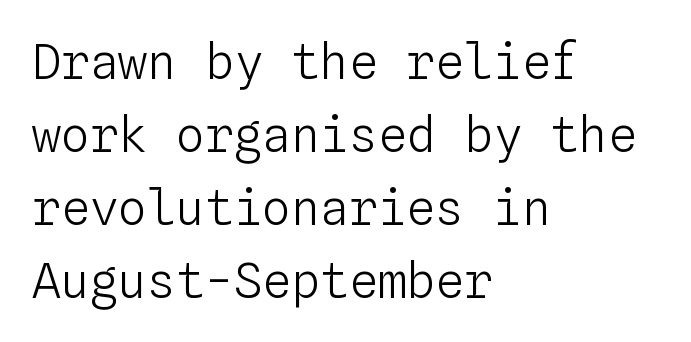
{"italic": "no", "bold": "no", "weight": "light", "width": "normal", "stroke_contrast": "low", "x_height": "medium", "monospaced": "yes", "underline": "no", "align": "left", "line_spacing": "normal", "line_spacing_ratio": 1.52, "letter_spacing": "normal", "letter_spacing_em": 0.0, "glyph_px": 48}
